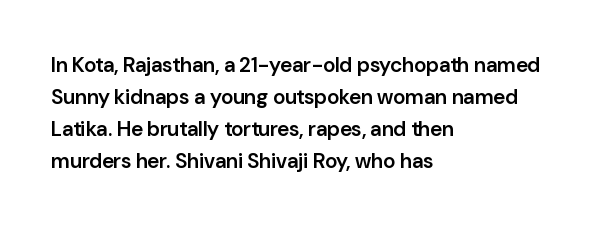
Q: Is the text bold? A: Semi-bold.
Q: Is the text italic (slanted)? A: No, it is upright.
Q: Is the text underlined? A: No.
Q: How is the paragraph aligned? A: Left-aligned.
Q: Is the spacing between letters normal or unusually wide? A: Normal.
Q: Is the spacing between lines tight, normal or loose? A: Normal.
